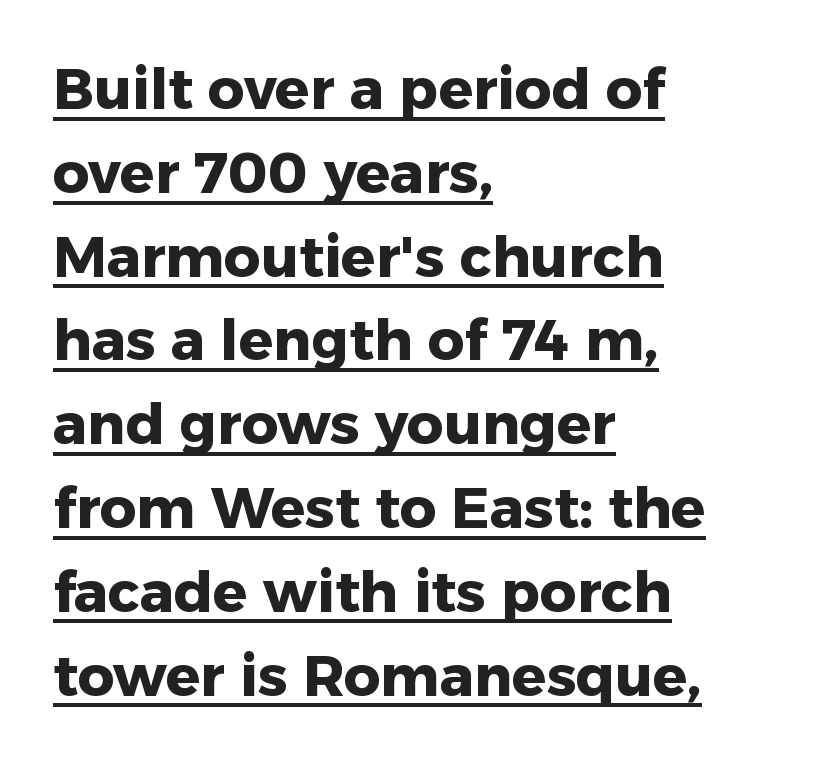
Q: Is the text bold? A: Yes.
Q: Is the text italic (slanted)? A: No, it is upright.
Q: Is the typeface a serif or a sans-serif typeface? A: Sans-serif.
Q: Is the text underlined? A: Yes.
Q: How is the paragraph aligned? A: Left-aligned.
Q: Is the spacing between letters normal or unusually wide? A: Normal.
Q: Is the spacing between lines tight, normal or loose? A: Normal.
Q: Width (condensed, normal, or wide)? A: Normal.
Q: Stroke contrast? A: Low.
Q: x-height? A: Medium.
Q: Monospaced? A: No.
